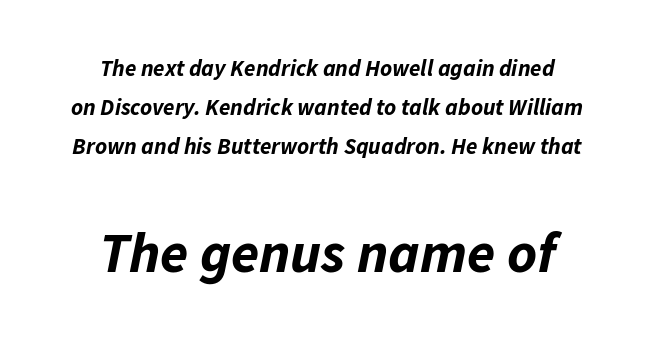
Every row of glyphs is offset so its center matches the block's center. Typographic density is high because the face is bold. Honestly, the row spacing looks completely unremarkable. Spacing verdict: proportional, widths tailored to each character. Here the second block reads like a headline and the first like body copy. Honestly, the letter spacing is just normal — you wouldn't notice it.
